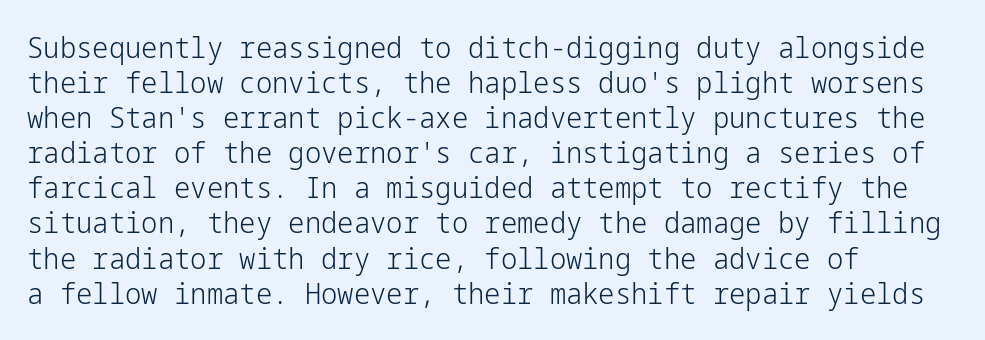
The image shows 29 px light sans-serif type, upright; set left-aligned, line spacing 1.21x, normal letter spacing, not underlined; low stroke contrast and a medium x-height.
